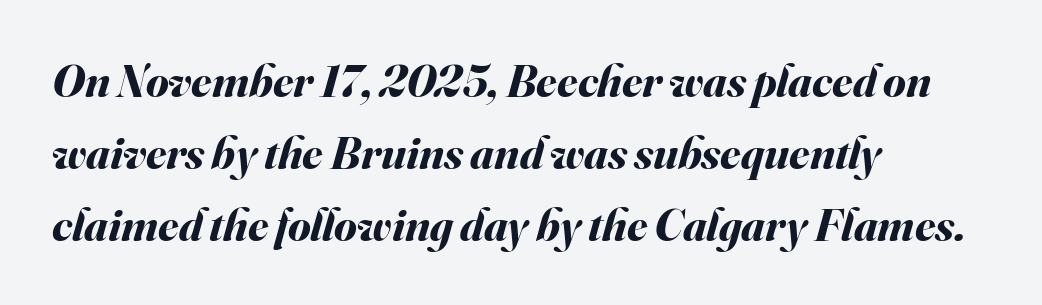
{"italic": "yes", "lean": "right", "slant_degrees": 16, "bold": "yes", "weight": "bold", "width": "normal", "stroke_contrast": "medium", "x_height": "small", "monospaced": "no", "underline": "no", "align": "left", "line_spacing": "normal", "line_spacing_ratio": 1.56, "letter_spacing": "normal", "letter_spacing_em": 0.0, "glyph_px": 46}
